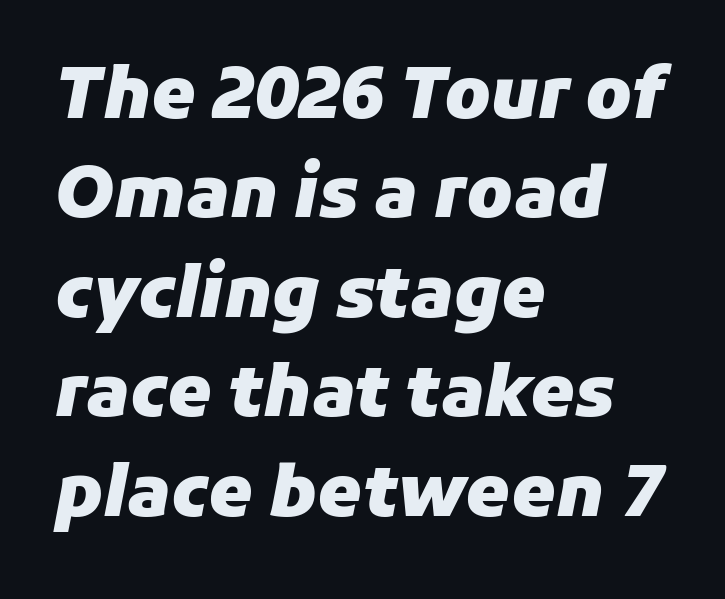
{"italic": "yes", "lean": "right", "slant_degrees": 11, "bold": "yes", "weight": "heavy", "width": "normal", "stroke_contrast": "low", "x_height": "medium", "monospaced": "no", "underline": "no", "align": "left", "line_spacing": "normal", "line_spacing_ratio": 1.42, "letter_spacing": "normal", "letter_spacing_em": 0.0, "glyph_px": 70}
